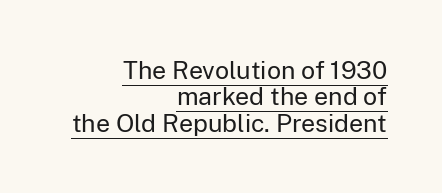
The image shows 25 px text type, upright; set right-aligned, tight line spacing (1.06x), normal letter spacing, underlined.
